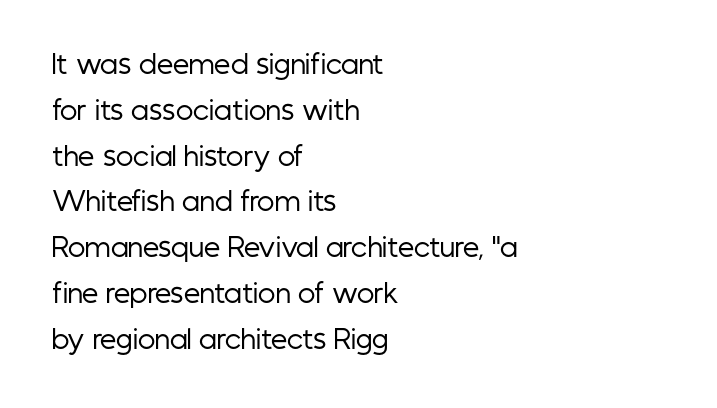
Q: Is the text bold? A: No.
Q: Is the text italic (slanted)? A: No, it is upright.
Q: Is the text underlined? A: No.
Q: How is the paragraph aligned? A: Left-aligned.
Q: Is the spacing between letters normal or unusually wide? A: Normal.
